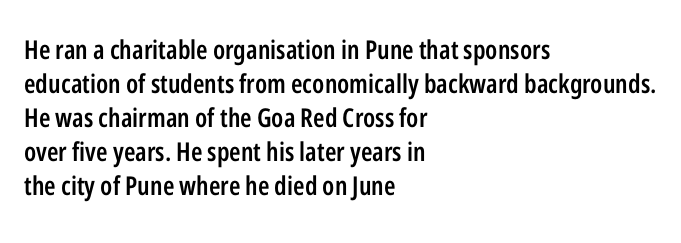
{"italic": "no", "bold": "semi", "underline": "no", "align": "left", "line_spacing": "normal", "line_spacing_ratio": 1.31, "letter_spacing": "normal", "letter_spacing_em": 0.0, "glyph_px": 26}
